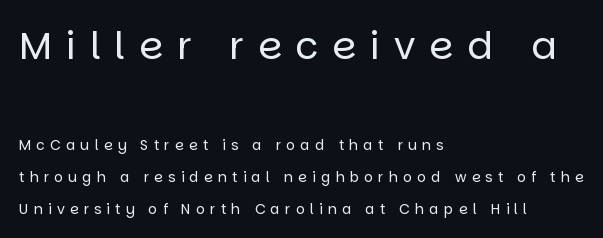
Observe the wide spacing: letters keep a clear distance from each other. Compared with a centered layout, this one pins lines to the left instead. Which chunk is bigger? The first one — the top block dwarfs the bottom. Character widths vary here, with narrow letters taking less room than wide ones. What kind of face is this? One without serifs — a sans.
